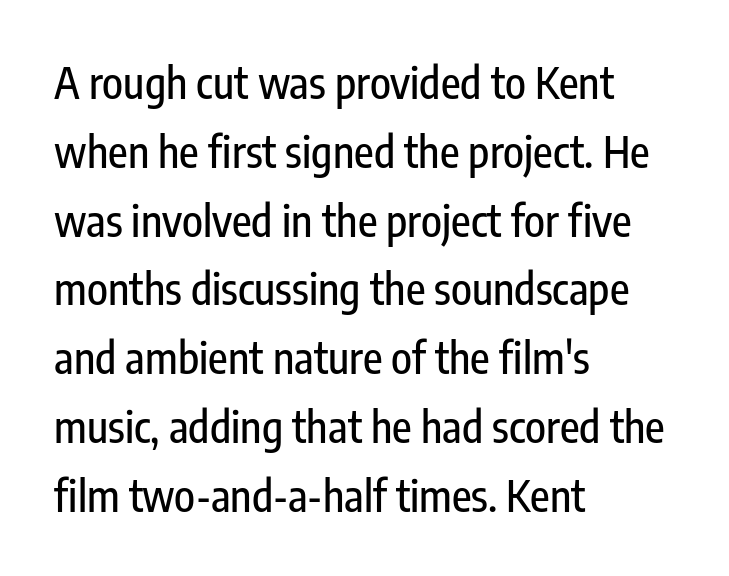
Q: Is the text italic (slanted)? A: No, it is upright.
Q: Is the typeface a serif or a sans-serif typeface? A: Sans-serif.
Q: Is the text underlined? A: No.
Q: How is the paragraph aligned? A: Left-aligned.
Q: Is the spacing between letters normal or unusually wide? A: Normal.
Q: Is the spacing between lines tight, normal or loose? A: Normal.
Q: Width (condensed, normal, or wide)? A: Condensed.
Q: Stroke contrast? A: Low.
Q: x-height? A: Medium.
Q: Monospaced? A: No.
